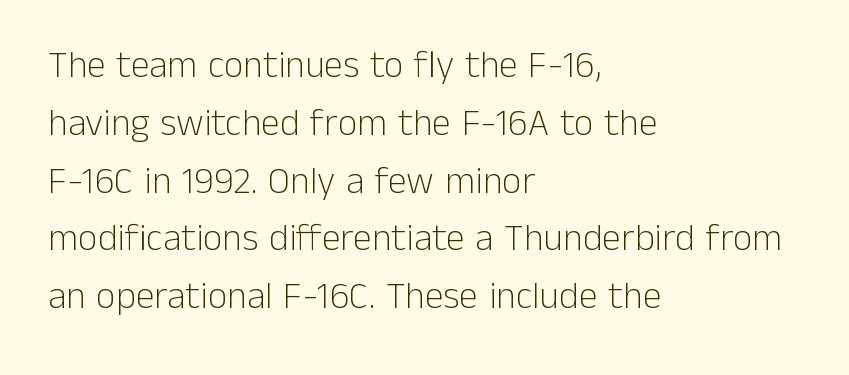
Here the designer chose a conventional face with non-uniform glyph widths. The strokes are not fattened; the text isn't bold. Regular leading. Short and long lines alike share a common starting point at left.
